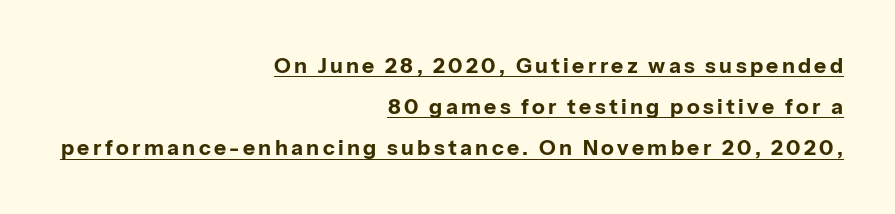
Where is the straight margin? On the right. Descenders here cross a horizontal rule under the line. Line spacing here is loose. Emphasis by weight is at full strength: bold.
